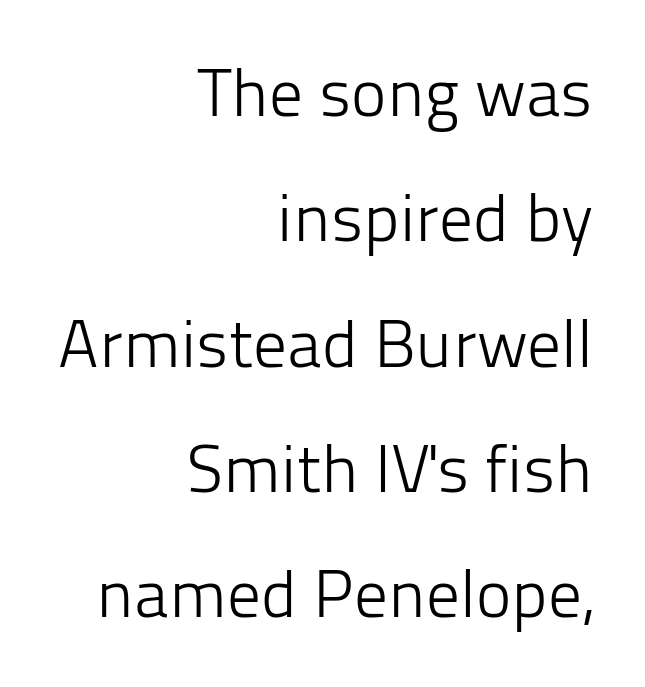
The image shows 67 px light sans-serif type, upright; set right-aligned, line spacing 1.87x, normal letter spacing, not underlined; low stroke contrast and a medium x-height.
